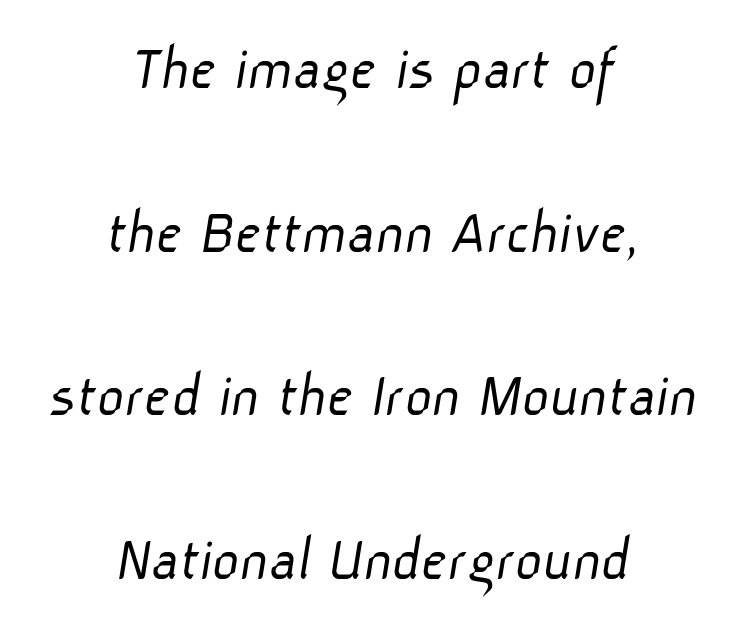
{"serif": "no", "bold": "no", "weight": "light", "width": "normal", "stroke_contrast": "low", "x_height": "medium", "monospaced": "no", "underline": "no", "align": "center", "line_spacing": "loose", "line_spacing_ratio": 2.48, "letter_spacing": "normal", "letter_spacing_em": 0.0, "glyph_px": 66}
